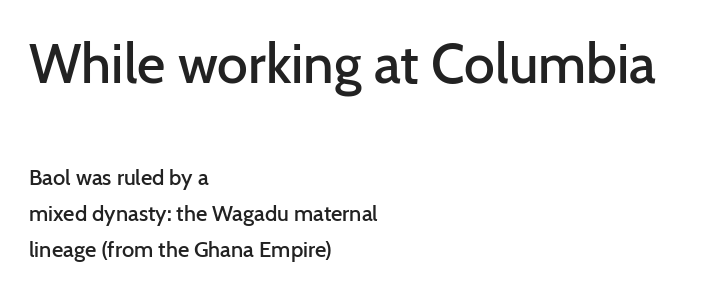
{"serif": "no", "italic": "no", "bold": "semi", "weight": "semibold", "width": "normal", "stroke_contrast": "low", "x_height": "medium", "monospaced": "no", "underline": "no", "align": "left", "line_spacing": "normal", "line_spacing_ratio": 1.64, "letter_spacing": "normal", "letter_spacing_em": 0.0, "larger_block": "first", "size_ratio": 2.5, "glyph_px": 55}
